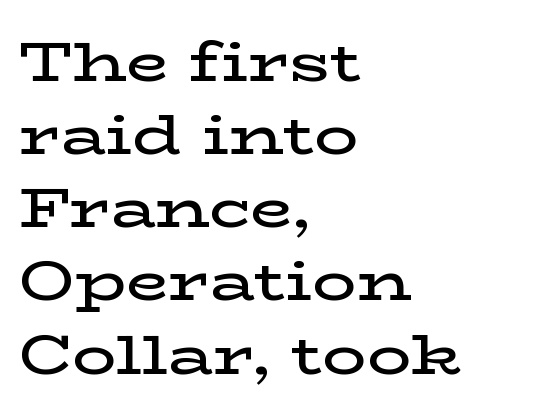
The image shows 55 px semibold, wide serif type, upright; set left-aligned, normal line spacing (1.33x), normal letter spacing, not underlined; low stroke contrast and a medium x-height.
